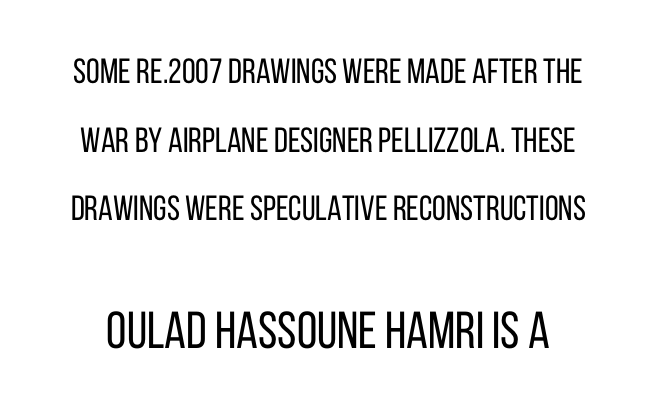
{"serif": "no", "italic": "no", "bold": "no", "weight": "regular", "width": "condensed", "stroke_contrast": "low", "x_height": "large", "monospaced": "no", "underline": "no", "line_spacing": "loose", "line_spacing_ratio": 1.96, "letter_spacing": "normal", "letter_spacing_em": 0.0, "larger_block": "second", "size_ratio": 1.49, "glyph_px": 52}
